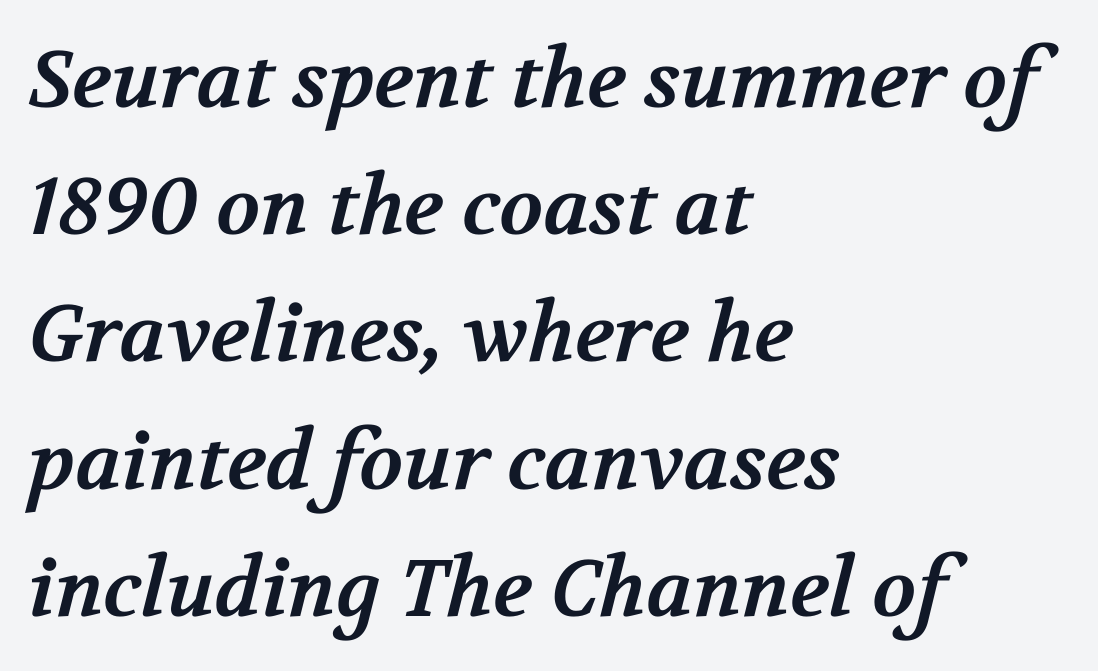
The letters advance in unequal steps, a hallmark of proportional type. On the weight axis this lands at bold, roughly 700. Visually the block forms a straight wall on the left and a jagged coastline on the right. Examine the stroke ends and you'll spot serifs.
